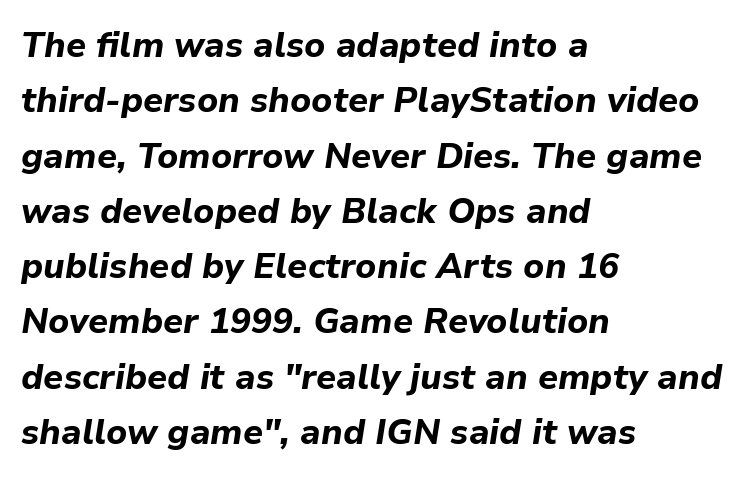
{"italic": "yes", "lean": "right", "slant_degrees": 9, "bold": "yes", "weight": "bold", "width": "normal", "stroke_contrast": "low", "x_height": "medium", "monospaced": "no", "underline": "no", "align": "left", "line_spacing": "normal", "line_spacing_ratio": 1.58, "letter_spacing": "normal", "letter_spacing_em": 0.0, "glyph_px": 35}
